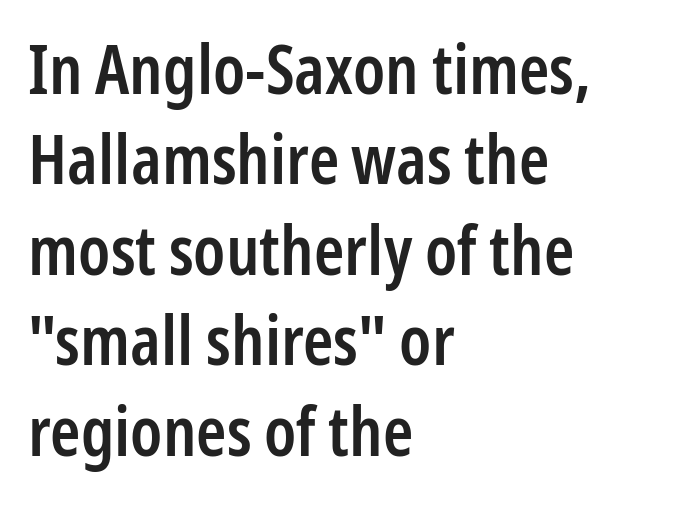
The image shows 69 px semibold, condensed sans-serif type, upright; set left-aligned, normal line spacing (1.31x), normal letter spacing, not underlined; low stroke contrast and a medium x-height.
